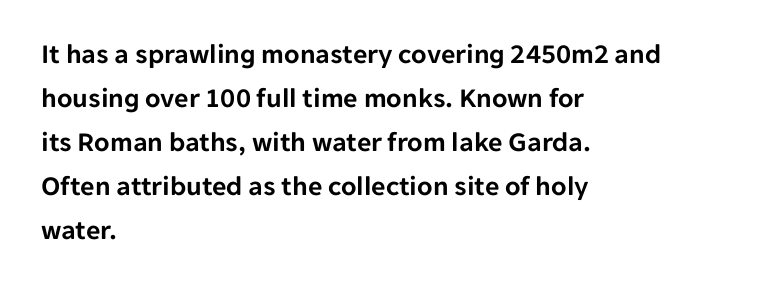
{"serif": "no", "italic": "no", "width": "normal", "stroke_contrast": "low", "x_height": "medium", "monospaced": "no", "underline": "no", "align": "left", "line_spacing": "normal", "line_spacing_ratio": 1.57, "letter_spacing": "normal", "letter_spacing_em": 0.0, "glyph_px": 28}
